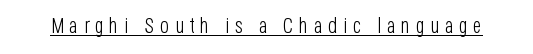
Q: Is the text bold? A: No.
Q: Is the text italic (slanted)? A: No, it is upright.
Q: Is the text underlined? A: Yes.
Q: Is the spacing between letters normal or unusually wide? A: Unusually wide.
